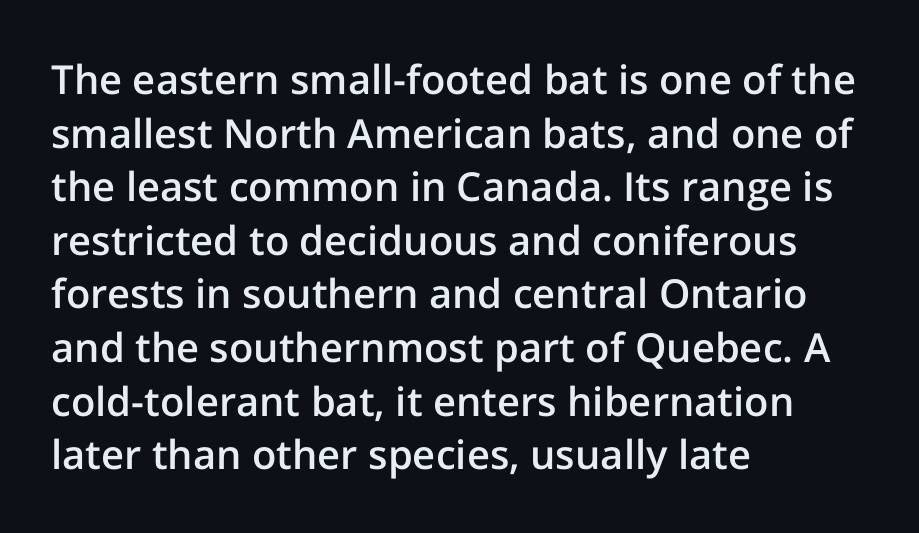
The image shows 40 px semibold sans-serif type, upright; set left-aligned, normal line spacing (1.34x), normal letter spacing, not underlined; low stroke contrast and a medium x-height.
